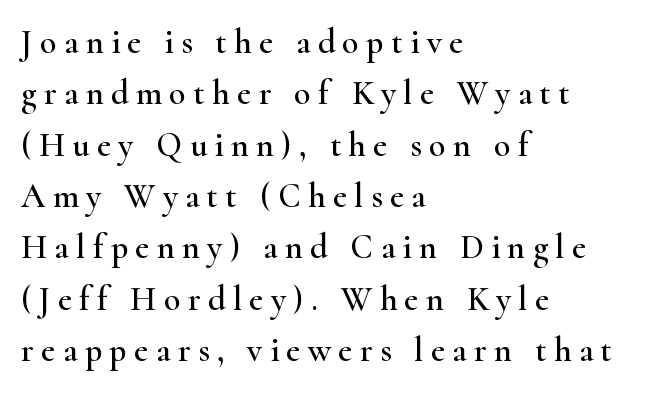
The image shows 34 px wide serif type, upright; set left-aligned, normal line spacing (1.51x), unusually wide letter spacing (+0.22 em), not underlined; high stroke contrast and a small x-height.
